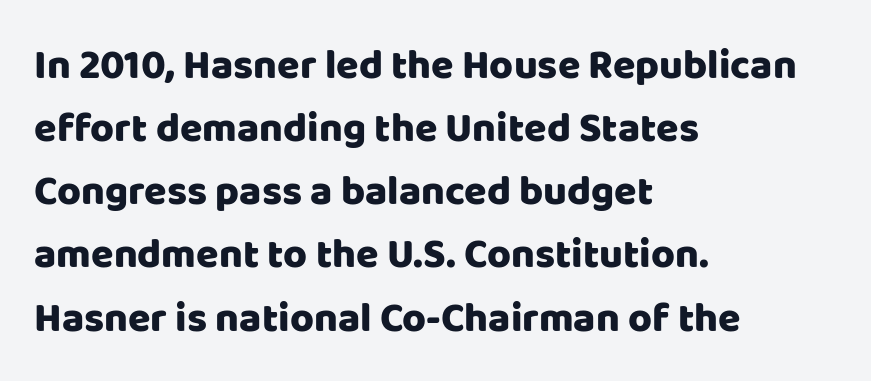
Reading down the block, your eye returns to a fixed left position each line. A typesetter would call this proportional, since set widths differ per character. The rendering keeps characters at their native spacing. The font family rendered here belongs to the sans-serif group. Is there any slant? The stems are plumb.
